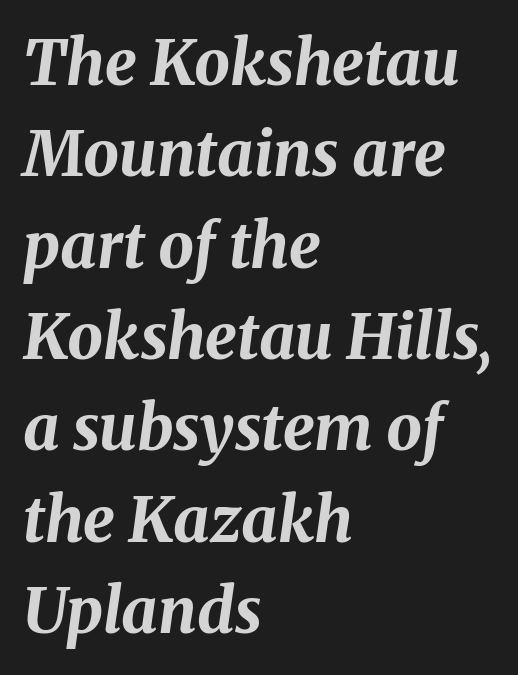
Plenty of ink on the page — the face is bold. Character widths vary here, with narrow letters taking less room than wide ones. Quick note: underline off. Notice how the stems are inclined rather than vertical — that's the hallmark of italics. Leading: standard.
